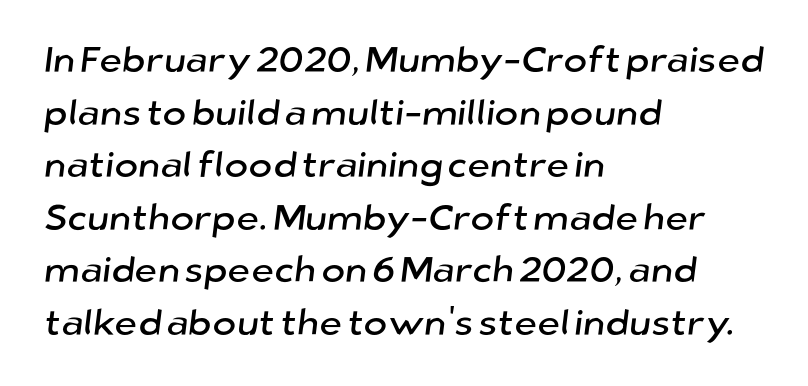
The image shows 36 px sans-serif type; set left-aligned, normal line spacing (1.46x), normal letter spacing, not underlined; low stroke contrast and a medium x-height.
